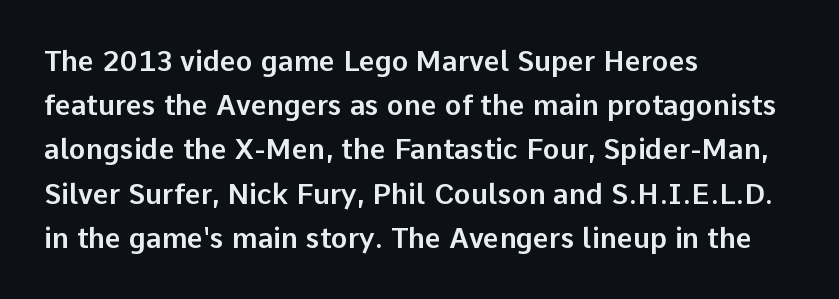
{"serif": "no", "italic": "no", "width": "normal", "stroke_contrast": "low", "x_height": "medium", "monospaced": "no", "underline": "no", "align": "left", "line_spacing": "normal", "line_spacing_ratio": 1.58, "letter_spacing": "normal", "letter_spacing_em": 0.0, "glyph_px": 28}
